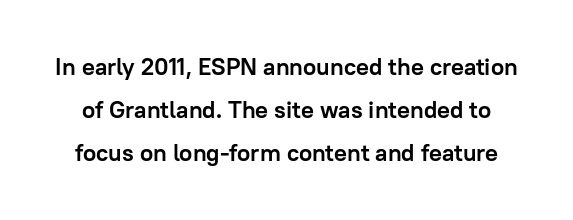
The image shows 24 px bold type, upright; set line spacing 1.8x, normal letter spacing, not underlined.
